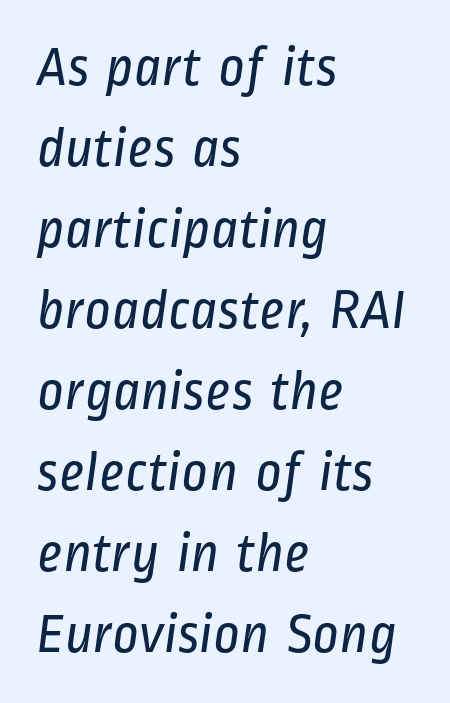
Q: Is the text bold? A: No.
Q: Is the typeface a serif or a sans-serif typeface? A: Sans-serif.
Q: Is the text underlined? A: No.
Q: How is the paragraph aligned? A: Left-aligned.
Q: Is the spacing between letters normal or unusually wide? A: Normal.
Q: Is the spacing between lines tight, normal or loose? A: Normal.
Q: Width (condensed, normal, or wide)? A: Condensed.
Q: Stroke contrast? A: Low.
Q: x-height? A: Medium.
Q: Monospaced? A: No.
